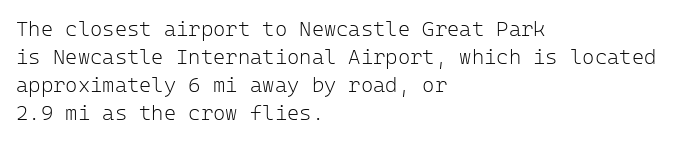
The paragraph has a hard left edge and a soft right edge. Rows of type keep a routine distance in the vertical direction. The letters sit at their default tracking, neither squeezed nor spread. Posture: vertical.
